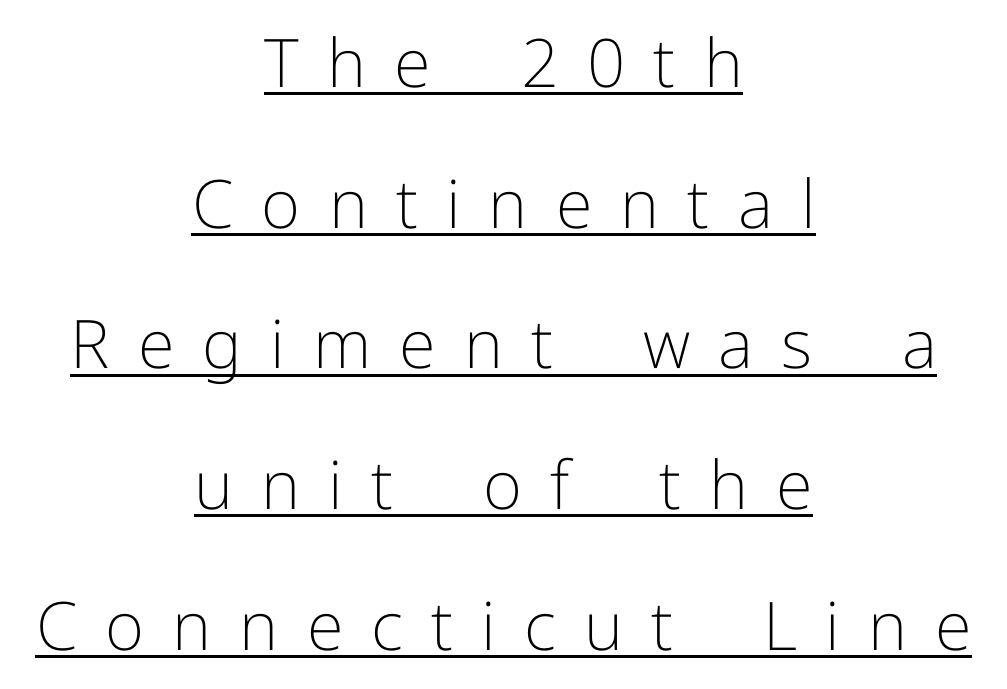
The image shows 67 px light sans-serif type, upright; set centered, loose line spacing (2.1x), unusually wide letter spacing (+0.42 em), underlined; low stroke contrast and a medium x-height.
